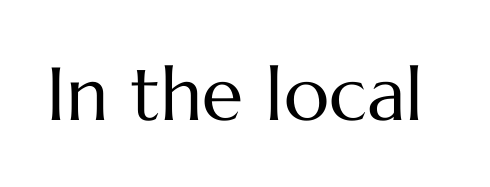
Q: Is the text bold? A: No.
Q: Is the text italic (slanted)? A: No, it is upright.
Q: Is the text underlined? A: No.
Q: Is the spacing between letters normal or unusually wide? A: Normal.
Q: Width (condensed, normal, or wide)? A: Normal.
Q: Stroke contrast? A: Medium.
Q: x-height? A: Medium.
Q: Monospaced? A: No.
